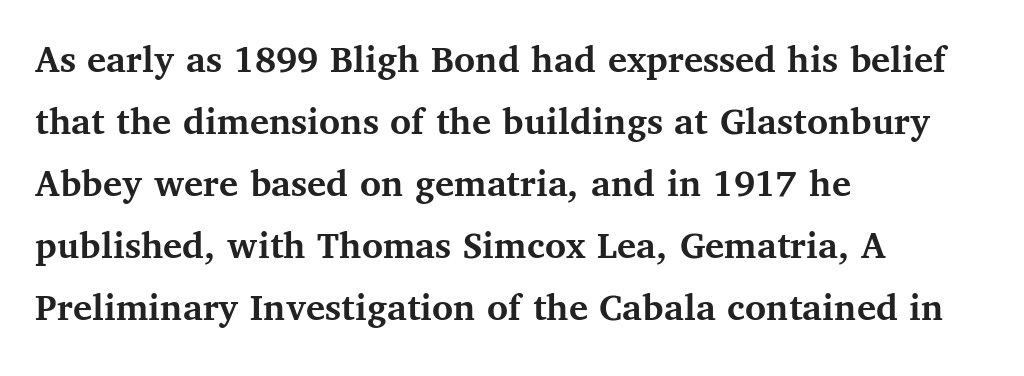
The image shows 40 px semibold serif type, upright; set left-aligned, normal line spacing (1.55x), normal letter spacing, not underlined; medium stroke contrast and a medium x-height.
